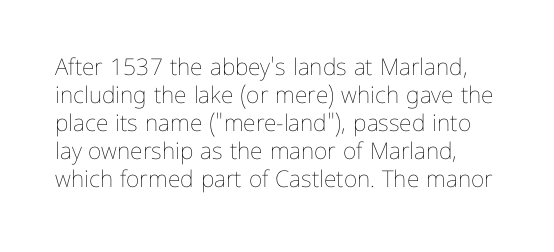
Q: Is the text bold? A: No.
Q: Is the text italic (slanted)? A: No, it is upright.
Q: Is the text underlined? A: No.
Q: Is the spacing between letters normal or unusually wide? A: Normal.
